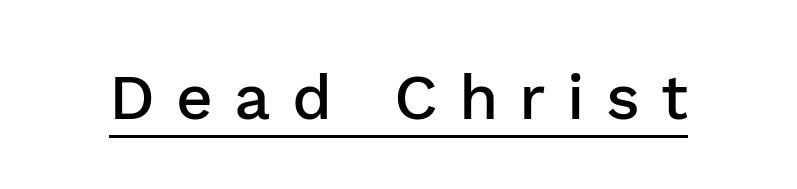
Q: Is the text bold? A: Semi-bold.
Q: Is the text italic (slanted)? A: No, it is upright.
Q: Is the typeface a serif or a sans-serif typeface? A: Sans-serif.
Q: Is the text underlined? A: Yes.
Q: Is the spacing between letters normal or unusually wide? A: Unusually wide.
Q: Width (condensed, normal, or wide)? A: Normal.
Q: Stroke contrast? A: Low.
Q: x-height? A: Medium.
Q: Monospaced? A: No.
